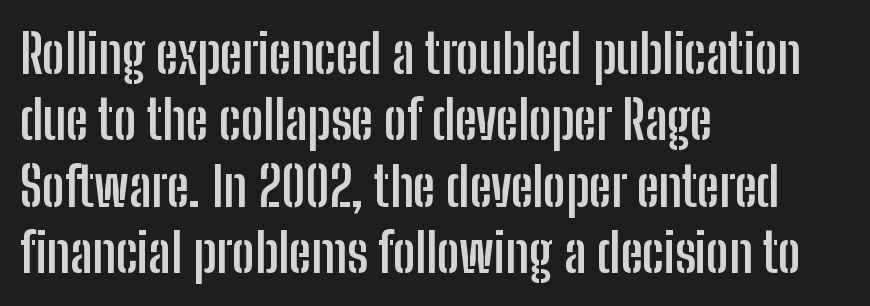
Q: Is the text bold? A: Yes.
Q: Is the text italic (slanted)? A: No, it is upright.
Q: Is the typeface a serif or a sans-serif typeface? A: Sans-serif.
Q: Is the text underlined? A: No.
Q: How is the paragraph aligned? A: Left-aligned.
Q: Is the spacing between letters normal or unusually wide? A: Normal.
Q: Width (condensed, normal, or wide)? A: Condensed.
Q: Stroke contrast? A: Low.
Q: x-height? A: Medium.
Q: Monospaced? A: No.
